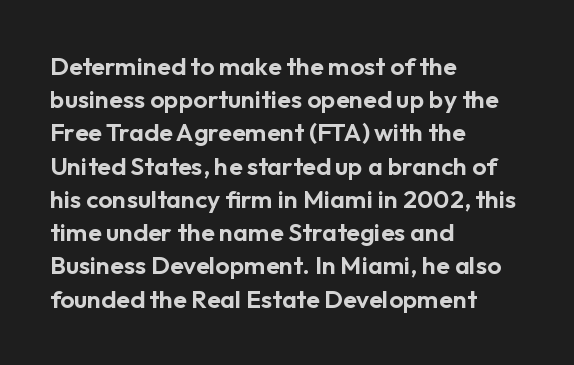
Students, observe: this is what conventionally led text looks like. Look at the tracking — it's just the regular setting, nothing added. The paragraph has a hard left edge and a soft right edge. Check under the words: just untouched page. The lettering holds an erect, upright posture throughout.
